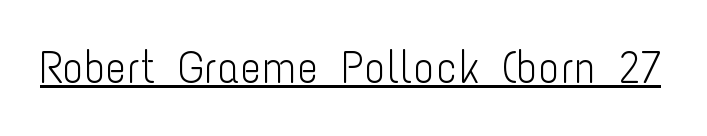
Each stroke keeps to a modest, everyday thickness or less. This sample uses a sans-serif face. Nope, not italic — everything's standing straight. Every word sits above its own underline.
